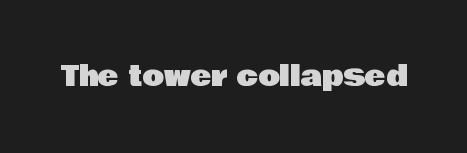
The image shows 28 px sans-serif type, upright; set normal letter spacing, not underlined; low stroke contrast and a large x-height.
